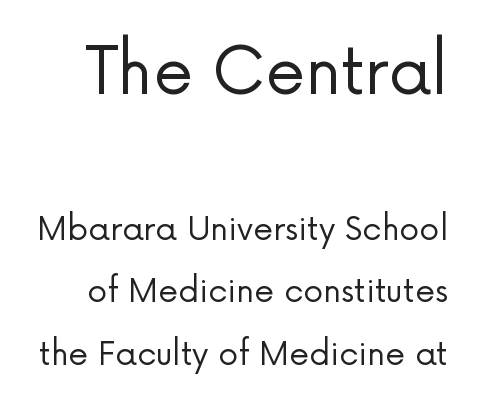
The image shows 64 px regular-weight sans-serif type, upright; set loose line spacing (1.94x), normal letter spacing, not underlined; the first (top) block is 2.0x larger; low stroke contrast and a medium x-height.
